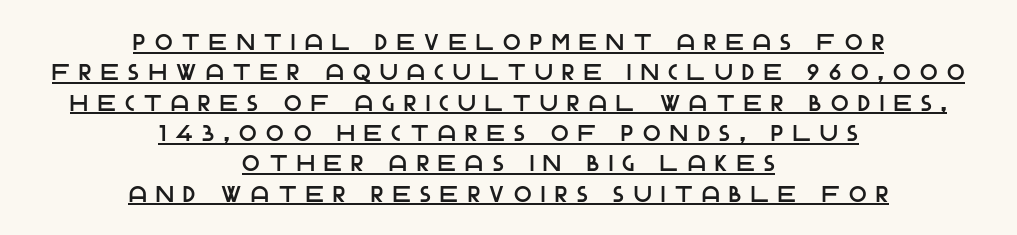
The designer left line spacing at the default. Students, observe the line beneath the letters — that is underlining. Someone cranked the tracking dial way up on this one. Vertical strokes here are truly vertical.
